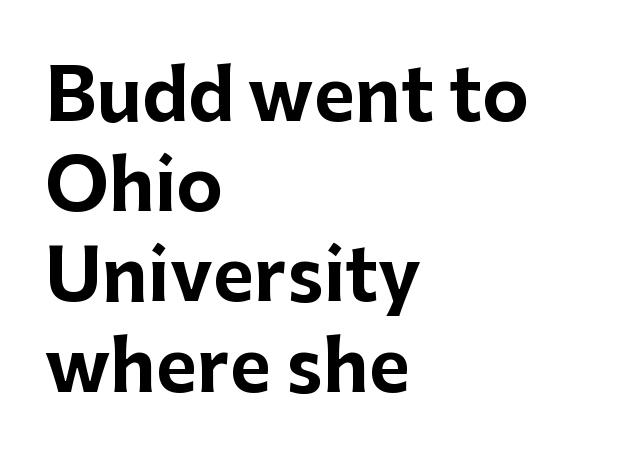
Q: Is the text bold? A: Yes.
Q: Is the text italic (slanted)? A: No, it is upright.
Q: Is the typeface a serif or a sans-serif typeface? A: Sans-serif.
Q: Is the text underlined? A: No.
Q: How is the paragraph aligned? A: Left-aligned.
Q: Is the spacing between letters normal or unusually wide? A: Normal.
Q: Is the spacing between lines tight, normal or loose? A: Normal.
Q: Width (condensed, normal, or wide)? A: Normal.
Q: Stroke contrast? A: Low.
Q: x-height? A: Medium.
Q: Monospaced? A: No.
